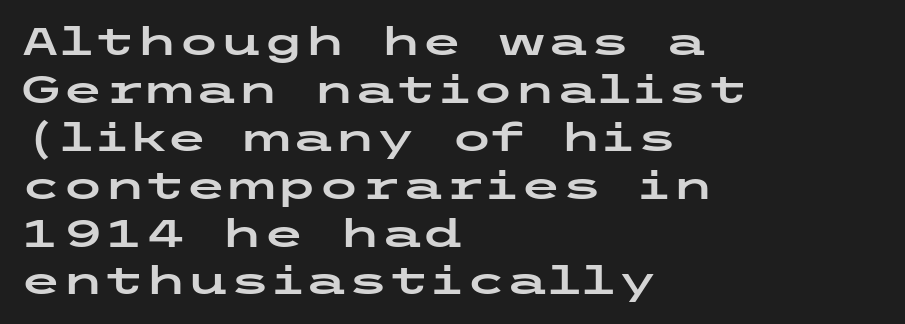
Serifs: no, the terminals of the letterforms are clean. Short and long lines alike share a common starting point at left. Quick note: not italic, upright. The gap between lines stays unmarked.
